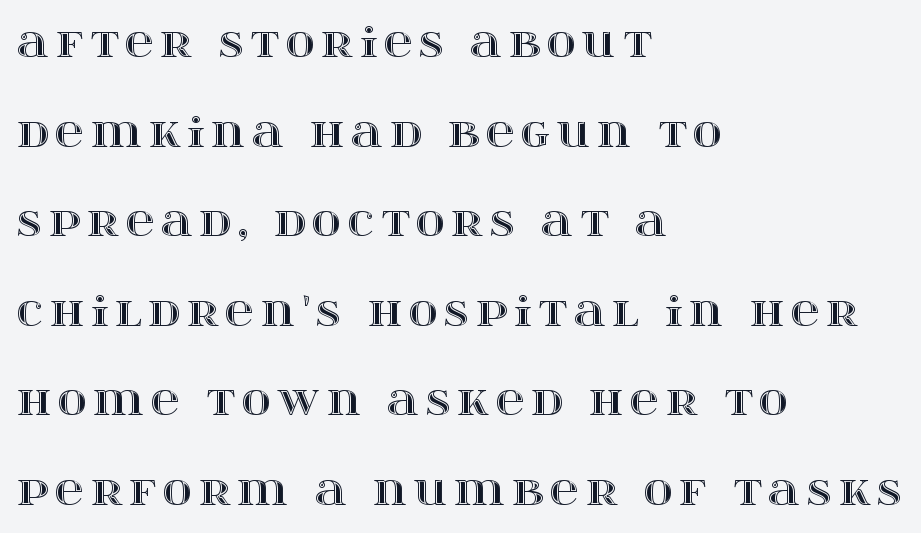
The image shows 40 px wide type, upright; set left-aligned, loose line spacing (2.24x), not underlined; a large x-height.
